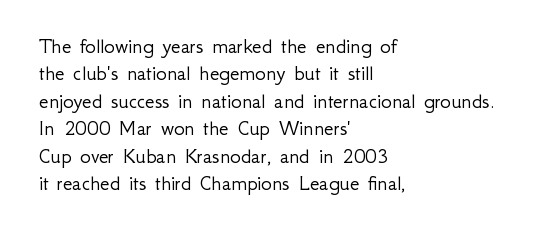
Counters stay open thanks to moderate or lighter strokes. All the whitespace from short lines collects on the right. Normally led — the rows are evenly, conventionally spaced. The glyphs are unaccompanied by any horizontal stroke below them.
